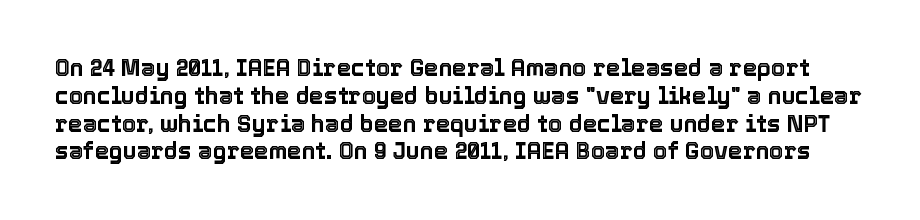
Upright lettering throughout. Unmarked baselines from the first word to the last. Short note: letters normally spaced.
